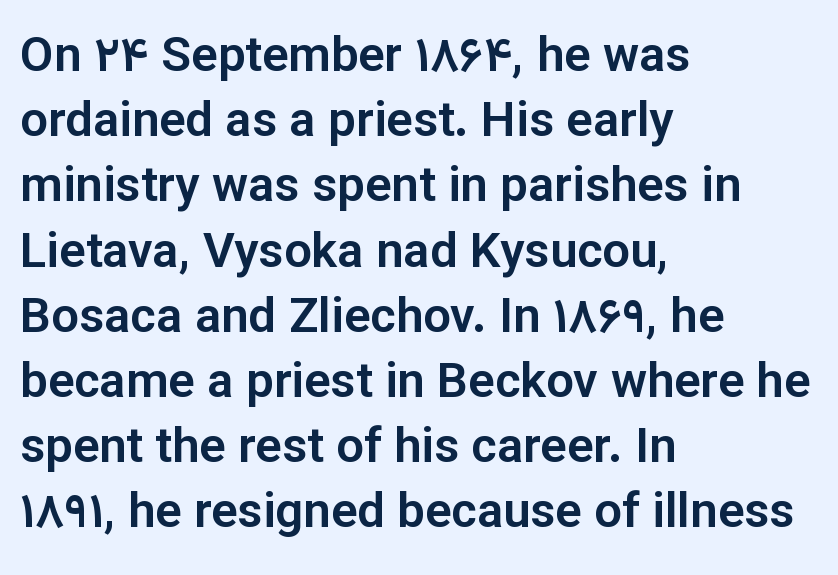
The image shows 49 px sans-serif type, upright; set left-aligned, normal line spacing (1.33x), normal letter spacing, not underlined; low stroke contrast and a medium x-height.
